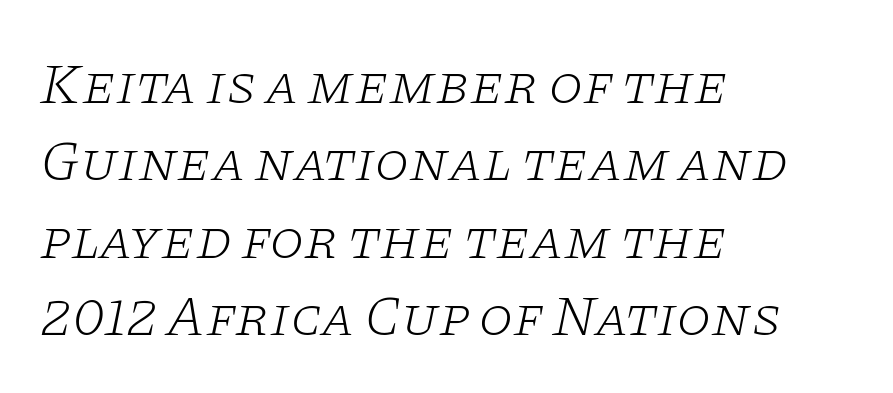
{"serif": "yes", "italic": "yes", "lean": "right", "slant_degrees": 11, "bold": "no", "weight": "light", "width": "wide", "stroke_contrast": "low", "x_height": "large", "monospaced": "no", "underline": "no", "align": "left", "line_spacing": "normal", "line_spacing_ratio": 1.38, "letter_spacing": "normal", "letter_spacing_em": 0.0, "glyph_px": 56}
